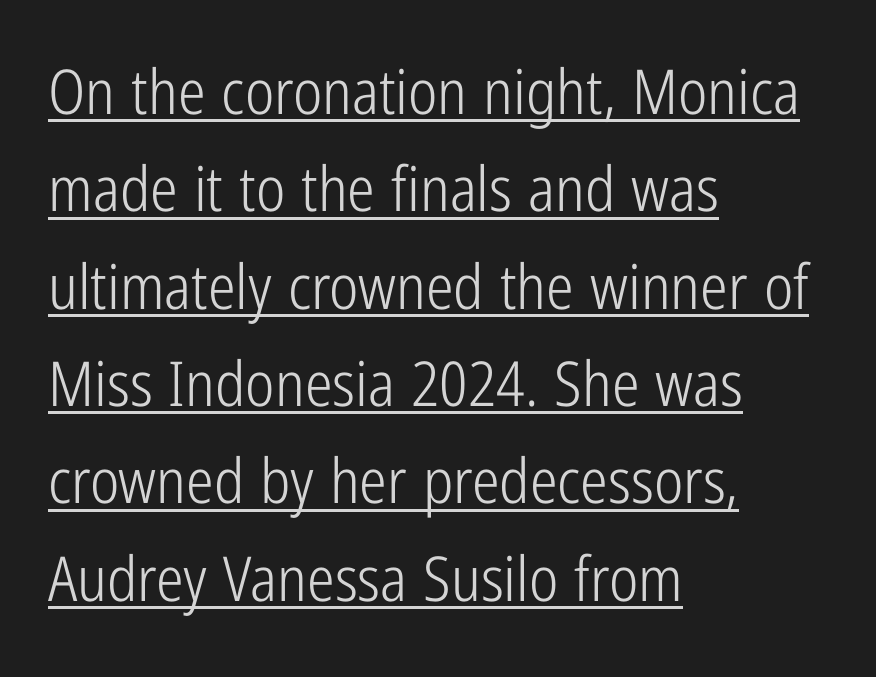
The image shows 62 px light, condensed sans-serif type, upright; set left-aligned, normal line spacing (1.57x), normal letter spacing, underlined; low stroke contrast and a medium x-height.
